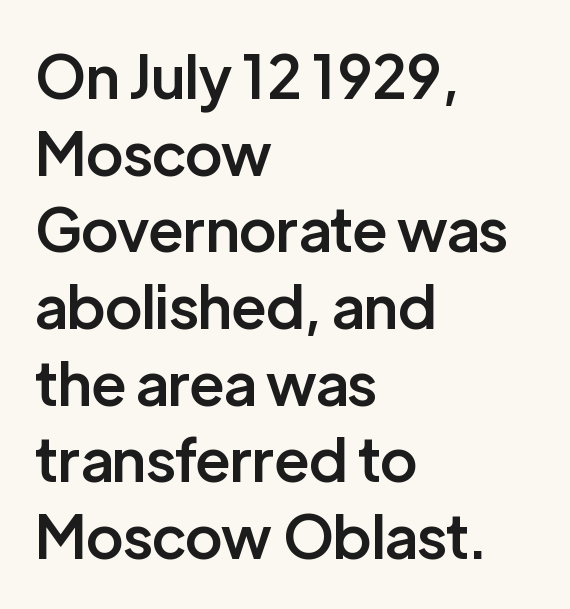
{"serif": "no", "italic": "no", "bold": "semi", "weight": "semibold", "width": "normal", "stroke_contrast": "low", "x_height": "medium", "monospaced": "no", "underline": "no", "align": "left", "line_spacing": "normal", "line_spacing_ratio": 1.3, "letter_spacing": "normal", "letter_spacing_em": 0.0, "glyph_px": 59}
